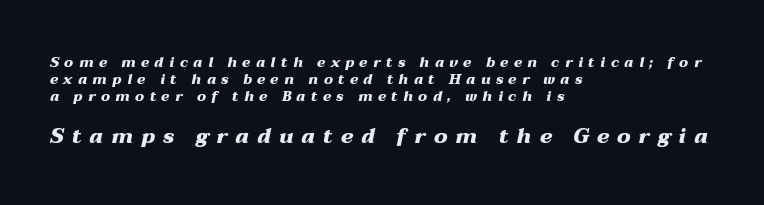
The image shows 21 px bold type, italic (leaning right); set left-aligned, line spacing 1.21x, unusually wide letter spacing (+0.38 em), not underlined; the second (bottom) block is 1.5x larger.
